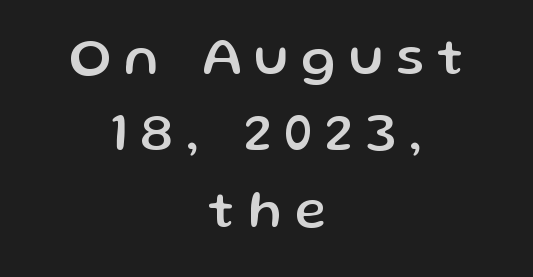
{"serif": "no", "italic": "no", "width": "normal", "stroke_contrast": "low", "x_height": "medium", "monospaced": "no", "underline": "no", "align": "center", "line_spacing": "normal", "line_spacing_ratio": 1.44, "letter_spacing": "wide", "letter_spacing_em": 0.26, "glyph_px": 53}
